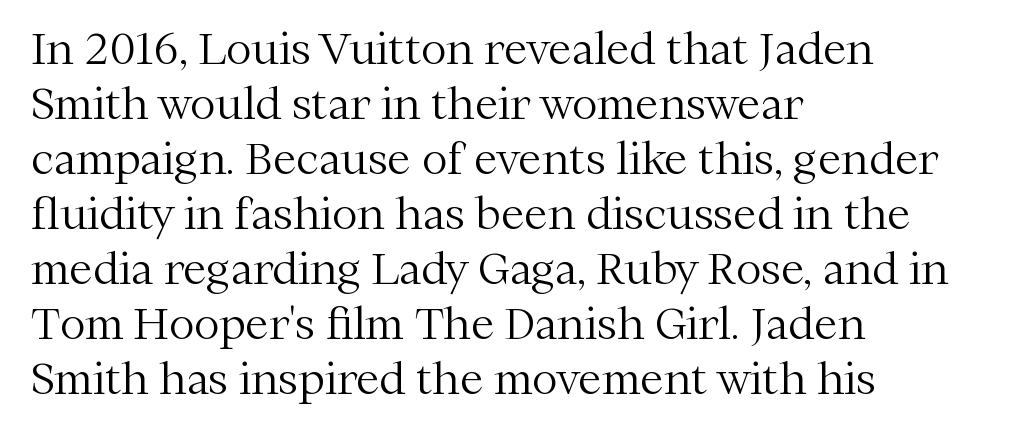
Q: Is the text bold? A: No.
Q: Is the text italic (slanted)? A: No, it is upright.
Q: Is the typeface a serif or a sans-serif typeface? A: Serif.
Q: Is the text underlined? A: No.
Q: How is the paragraph aligned? A: Left-aligned.
Q: Is the spacing between letters normal or unusually wide? A: Normal.
Q: Is the spacing between lines tight, normal or loose? A: Normal.
Q: Width (condensed, normal, or wide)? A: Normal.
Q: Stroke contrast? A: Medium.
Q: x-height? A: Medium.
Q: Monospaced? A: No.
